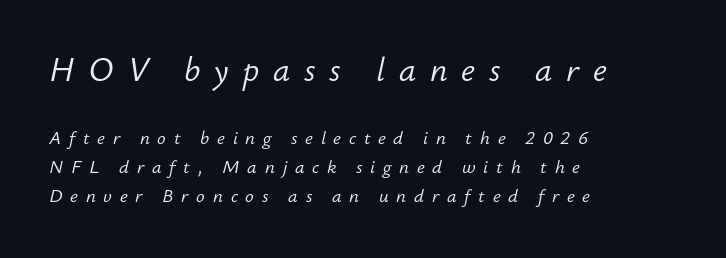
Q: Is the text bold? A: No.
Q: Is the text italic (slanted)? A: Yes, it leans right by about 12 degrees.
Q: Is the text underlined? A: No.
Q: How is the paragraph aligned? A: Left-aligned.
Q: Is the spacing between letters normal or unusually wide? A: Unusually wide.
Q: Is the spacing between lines tight, normal or loose? A: Normal.
Q: Which block of text is set in a larger size, the first (top) or the second (bottom)? A: The first (top) one.
Q: Width (condensed, normal, or wide)? A: Normal.
Q: Stroke contrast? A: Low.
Q: x-height? A: Small.
Q: Monospaced? A: No.
